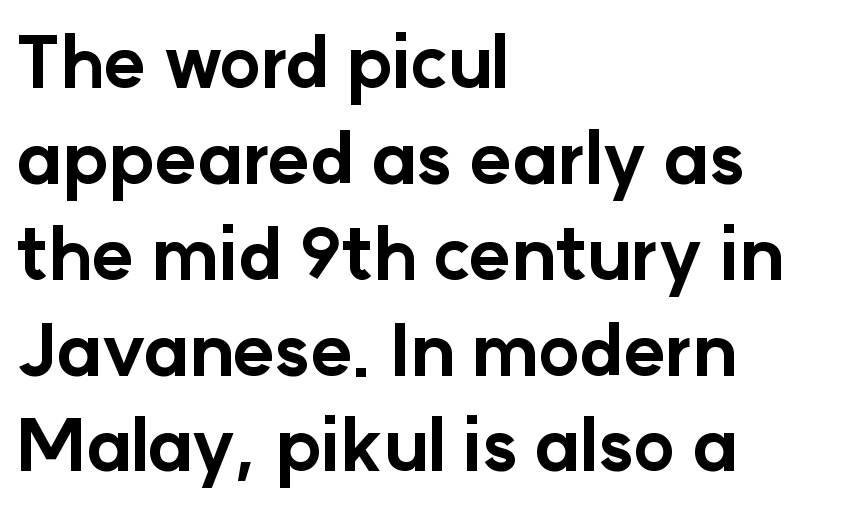
As a designer I'd log this as weight 700, bold. The passage shown is typeset with a sans-serif family. The block of text has a typical density, with ordinary space between rows. The lines are quadded left. Standard letterfit; no display-style spreading of the glyphs. The space beneath each line is pristine and unruled.
